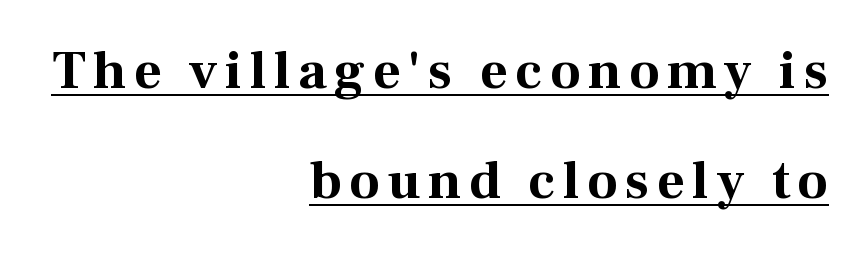
{"serif": "yes", "italic": "no", "bold": "yes", "weight": "bold", "width": "normal", "stroke_contrast": "medium", "x_height": "medium", "monospaced": "no", "underline": "yes", "align": "right", "line_spacing": "loose", "line_spacing_ratio": 2.04, "glyph_px": 54}
